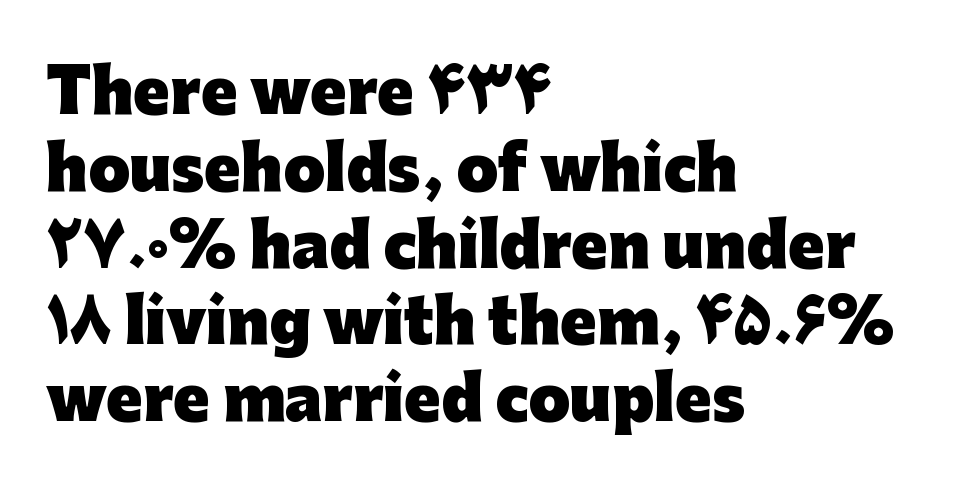
Q: Is the text bold? A: Yes.
Q: Is the text italic (slanted)? A: No, it is upright.
Q: Is the typeface a serif or a sans-serif typeface? A: Sans-serif.
Q: Is the text underlined? A: No.
Q: How is the paragraph aligned? A: Left-aligned.
Q: Is the spacing between letters normal or unusually wide? A: Normal.
Q: Is the spacing between lines tight, normal or loose? A: Normal.
Q: Width (condensed, normal, or wide)? A: Normal.
Q: Stroke contrast? A: Low.
Q: x-height? A: Medium.
Q: Monospaced? A: No.
